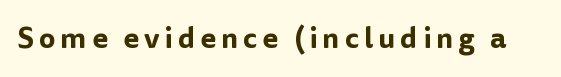
Q: Is the text italic (slanted)? A: No, it is upright.
Q: Is the typeface a serif or a sans-serif typeface? A: Sans-serif.
Q: Is the text underlined? A: No.
Q: Width (condensed, normal, or wide)? A: Normal.
Q: Stroke contrast? A: Low.
Q: x-height? A: Medium.
Q: Monospaced? A: No.
